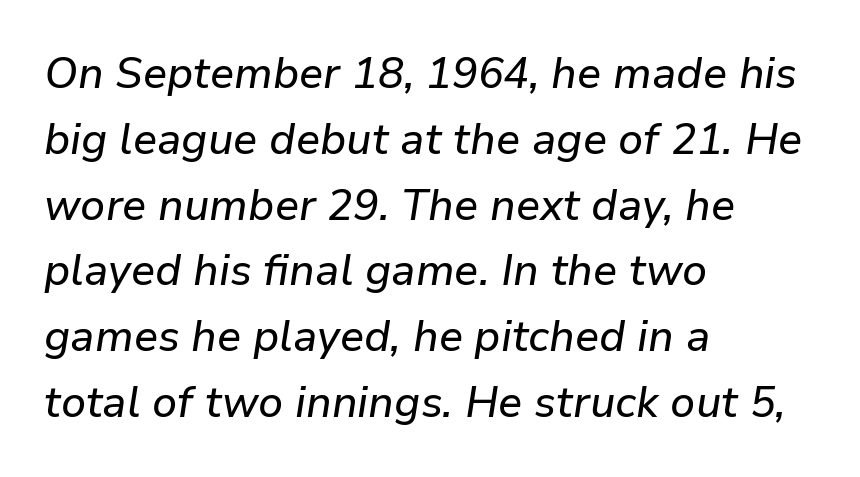
{"italic": "yes", "lean": "right", "slant_degrees": 9, "width": "normal", "stroke_contrast": "low", "x_height": "medium", "monospaced": "no", "underline": "no", "align": "left", "line_spacing": "normal", "line_spacing_ratio": 1.53, "letter_spacing": "normal", "letter_spacing_em": 0.0, "glyph_px": 43}
